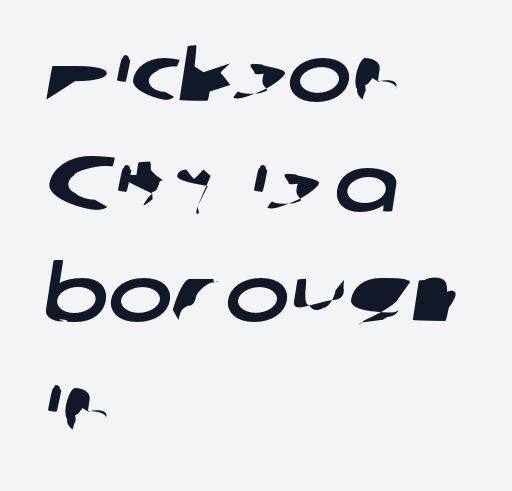
Inter-character spacing is left at the font's built-in metrics. The zone under the glyphs is completely vacant. Think of a printed novel: that variable character pitch is what you see here. Each letter's strokes conclude bluntly, with no projecting serifs. Regarding leading, the lines here are spaced in the standard way.
